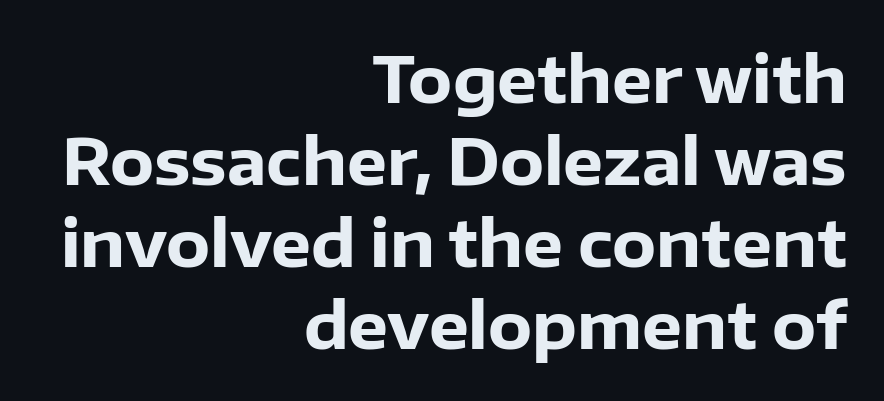
Just letters on the line, the space beneath them empty. A full-strength bold gives these letters their thick strokes. This is the regular roman posture of the typeface. Is there much room between lines? A standard amount, neither cramped nor airy. This is sans-serif lettering, the kind often seen on screens and signage. The rag falls on the left side of this text block.
